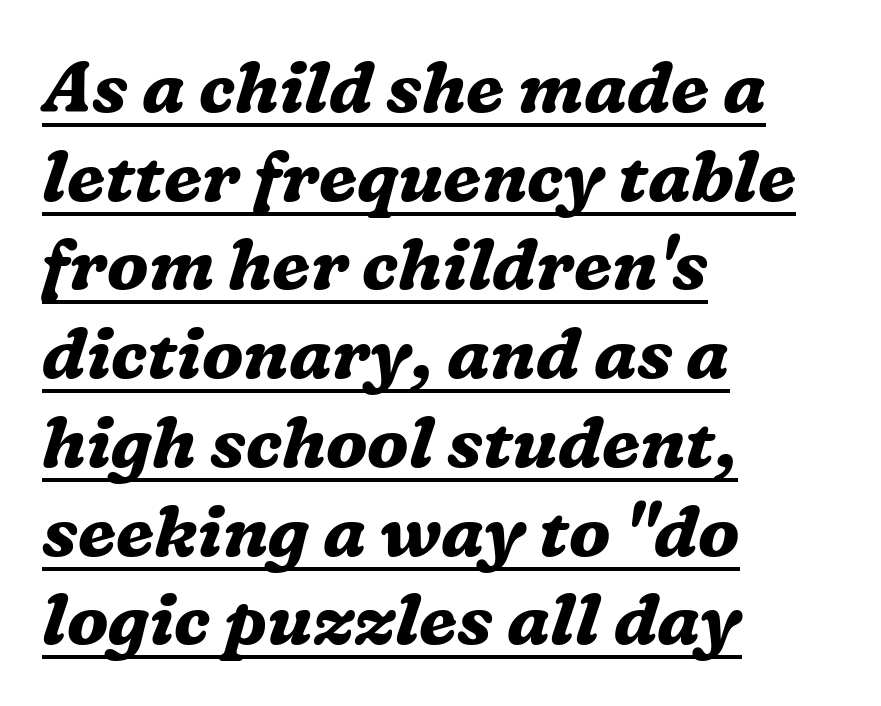
{"serif": "yes", "italic": "yes", "lean": "right", "slant_degrees": 16, "bold": "yes", "weight": "bold", "width": "normal", "stroke_contrast": "medium", "x_height": "medium", "monospaced": "no", "underline": "yes", "align": "left", "line_spacing": "normal", "line_spacing_ratio": 1.25, "letter_spacing": "normal", "letter_spacing_em": 0.0, "glyph_px": 71}
